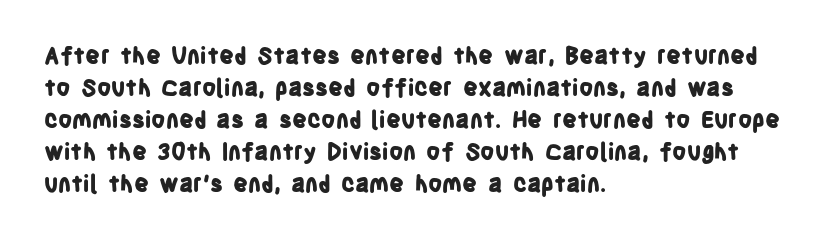
Compared with typical paragraphs, the rows here are spaced about the same. In terms of posture, this sample is upright. You'd pick this weight for a headline — it's a proper bold. Typeset ragged right — the left edge is the straight one.
